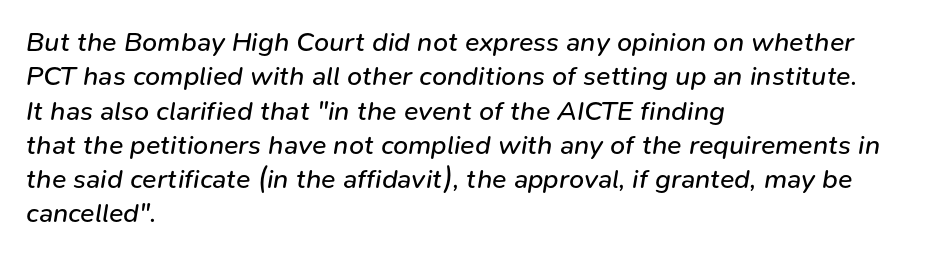
Q: Is the text bold? A: No.
Q: Is the text italic (slanted)? A: Yes, it leans right by about 9 degrees.
Q: Is the text underlined? A: No.
Q: How is the paragraph aligned? A: Left-aligned.
Q: Is the spacing between letters normal or unusually wide? A: Normal.
Q: Is the spacing between lines tight, normal or loose? A: Normal.
